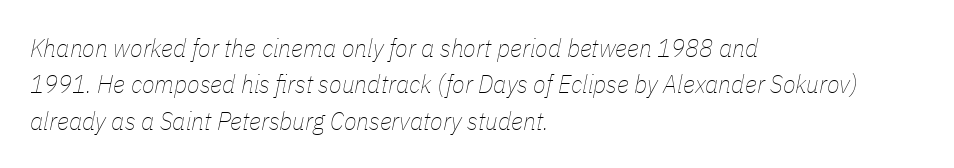
Q: Is the text bold? A: No.
Q: Is the text italic (slanted)? A: Yes, it leans right by about 11 degrees.
Q: Is the text underlined? A: No.
Q: How is the paragraph aligned? A: Left-aligned.
Q: Is the spacing between letters normal or unusually wide? A: Normal.
Q: Is the spacing between lines tight, normal or loose? A: Normal.
